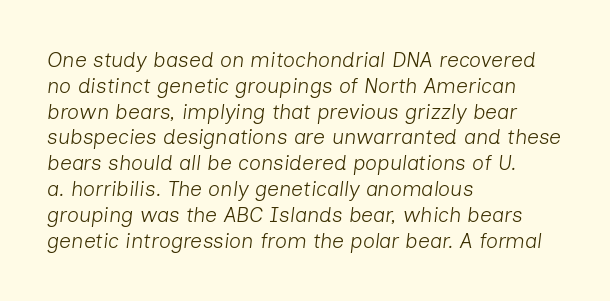
{"italic": "yes", "lean": "right", "slant_degrees": 7, "bold": "no", "underline": "no", "align": "left", "line_spacing_ratio": 1.23, "letter_spacing": "normal", "letter_spacing_em": 0.0, "glyph_px": 21}
